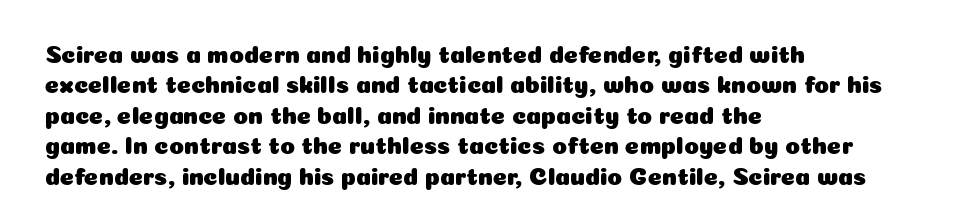
Unmarked baselines from the first word to the last. Short and long lines alike share a common starting point at left. The horizontal fit of the characters is conventional and even. Leading matches the norm, producing a regular column. In terms of posture, this sample is upright.
